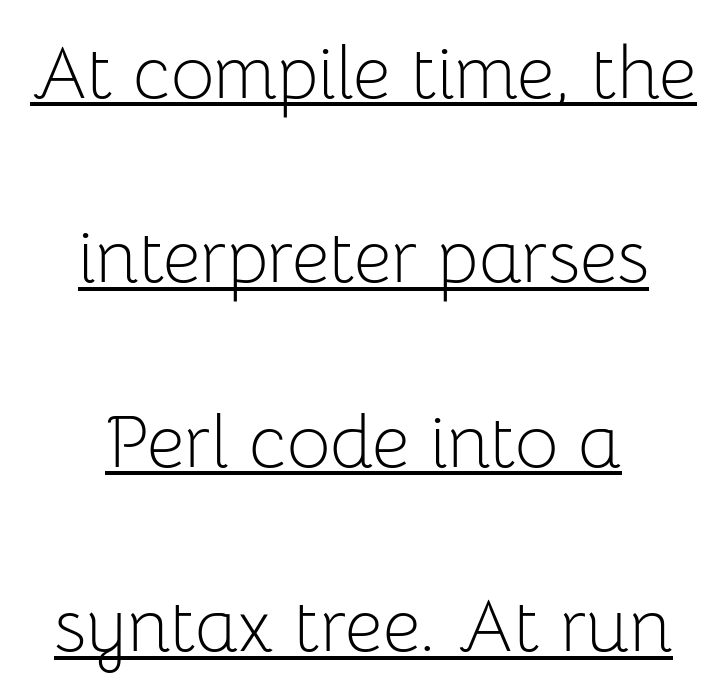
The image shows 75 px light sans-serif type, upright; set centered, loose line spacing (2.46x), normal letter spacing, underlined; low stroke contrast and a medium x-height.
